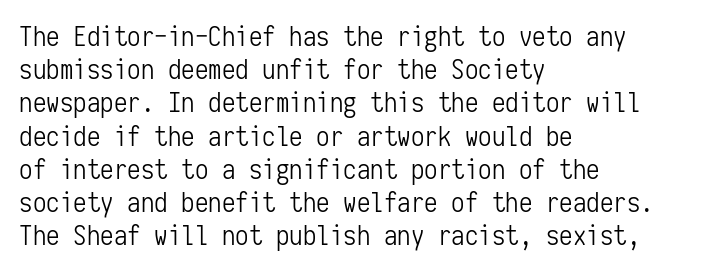
{"italic": "no", "bold": "no", "underline": "no", "align": "left", "line_spacing_ratio": 1.23, "letter_spacing": "normal", "letter_spacing_em": 0.0, "glyph_px": 27}
